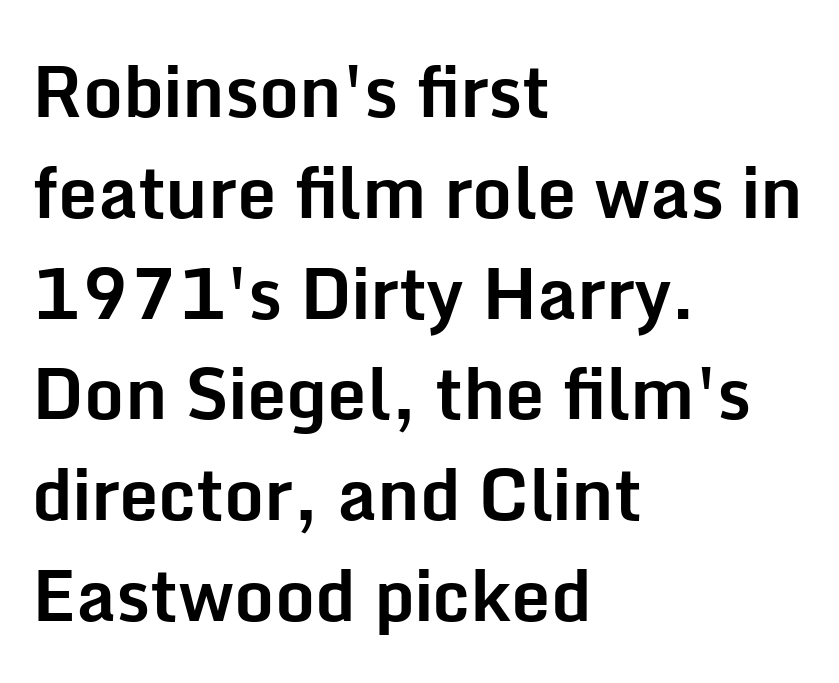
Q: Is the text bold? A: Yes.
Q: Is the text italic (slanted)? A: No, it is upright.
Q: Is the typeface a serif or a sans-serif typeface? A: Sans-serif.
Q: Is the text underlined? A: No.
Q: How is the paragraph aligned? A: Left-aligned.
Q: Is the spacing between letters normal or unusually wide? A: Normal.
Q: Is the spacing between lines tight, normal or loose? A: Normal.
Q: Width (condensed, normal, or wide)? A: Normal.
Q: Stroke contrast? A: Low.
Q: x-height? A: Medium.
Q: Monospaced? A: No.
